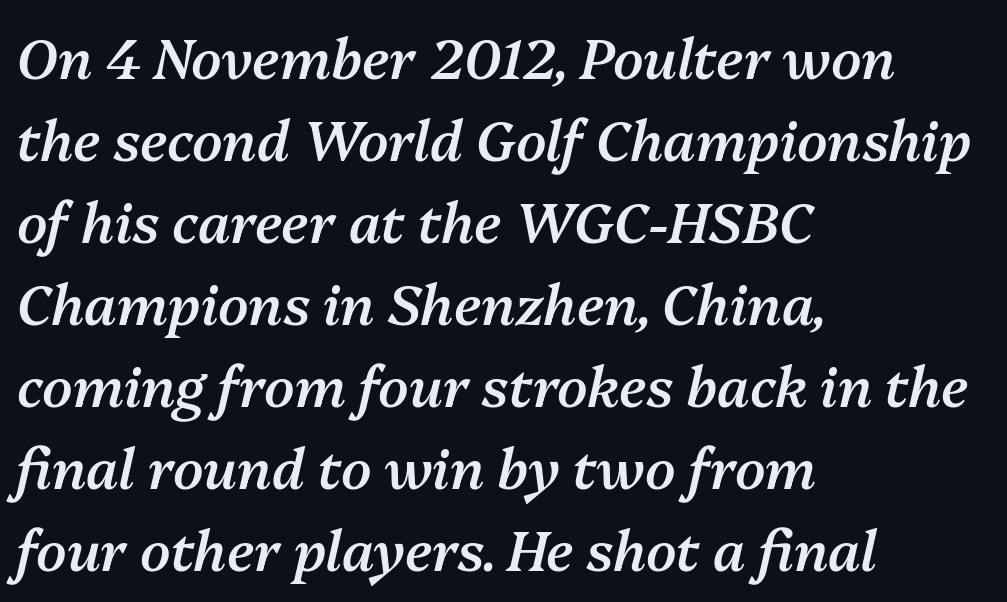
The glyphs have the mass of a demibold cut, below bold. The lines are quadded left. Would a proofreader flag this as italicized? Yes. The strip under each line holds only bare page.
